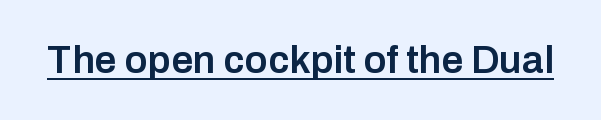
The characters look somewhat weighty, a semibold short of true bold. Note the varied advance widths — an 'i' is clearly narrower than an 'm'. Posture: upright roman. Check the space under the baseline: a stroke is drawn there. Words appear dense and cohesive because spacing is normal. Nope, no serifs anywhere on these letters.
